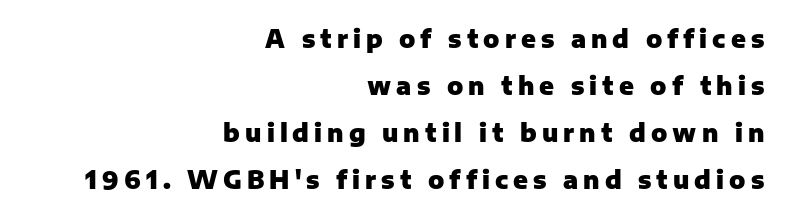
Q: Is the text bold? A: Yes.
Q: Is the text italic (slanted)? A: No, it is upright.
Q: Is the text underlined? A: No.
Q: How is the paragraph aligned? A: Right-aligned.
Q: Is the spacing between letters normal or unusually wide? A: Unusually wide.
Q: Is the spacing between lines tight, normal or loose? A: Loose.
